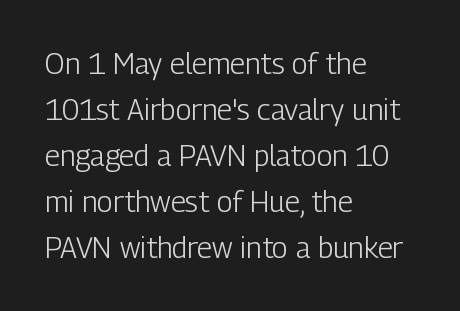
The lettering holds an erect, upright posture throughout. Has an underline been added? It has not. The type family on display is of the sans-serif kind. Caption: multi-line text, flush left, ragged right. Proportional: the letters do not fall into vertical columns.
